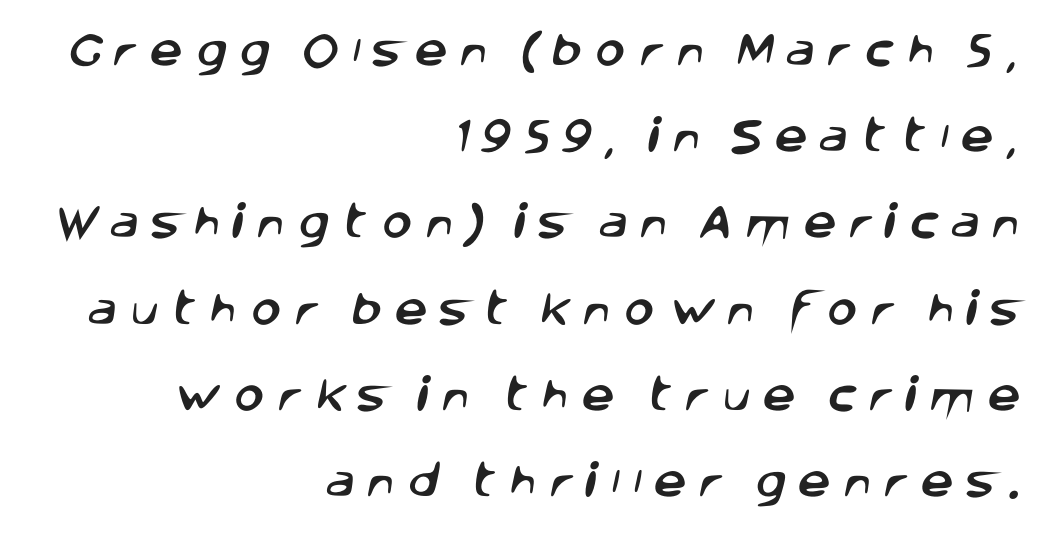
{"serif": "no", "width": "normal", "stroke_contrast": "low", "x_height": "large", "monospaced": "no", "underline": "no", "align": "right", "line_spacing": "loose", "line_spacing_ratio": 2.33, "letter_spacing": "wide", "letter_spacing_em": 0.32, "glyph_px": 37}
